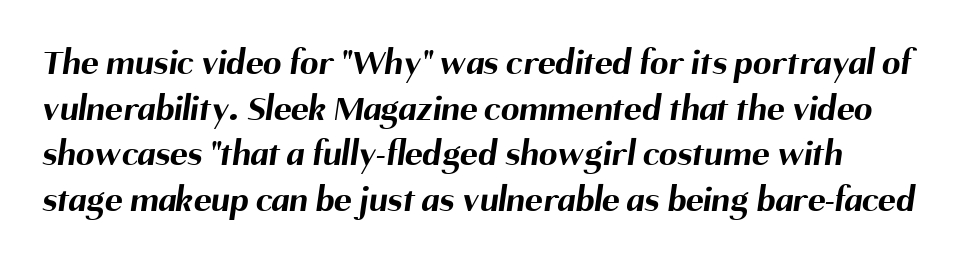
{"serif": "no", "bold": "yes", "weight": "bold", "width": "normal", "stroke_contrast": "medium", "x_height": "medium", "monospaced": "no", "underline": "no", "line_spacing_ratio": 1.23, "letter_spacing": "normal", "letter_spacing_em": 0.0, "glyph_px": 37}
